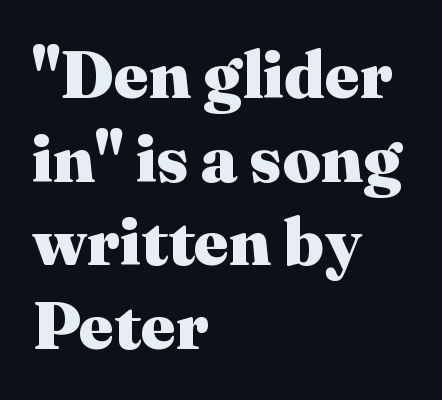
Summary of weight: heavy, a full bold. In terms of leading, this rendering sits right in the middle. Descenders hang freely into open space. Observe the serifs anchoring each vertical stroke in this sample. The horizontal fit of the characters is conventional and even.
